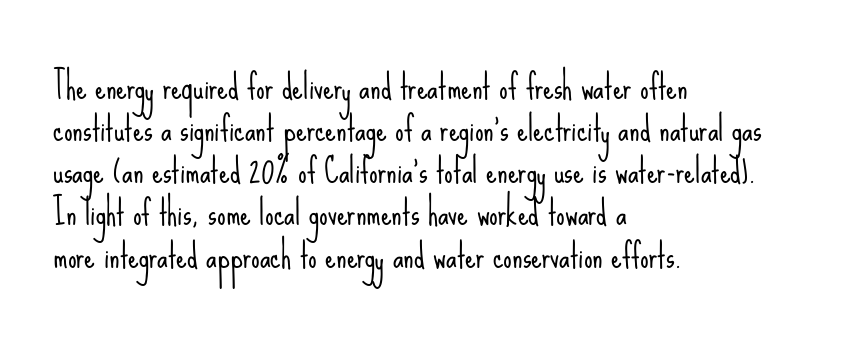
Q: Is the text bold? A: No.
Q: Is the text italic (slanted)? A: No, it is upright.
Q: Is the typeface a serif or a sans-serif typeface? A: Sans-serif.
Q: Is the text underlined? A: No.
Q: How is the paragraph aligned? A: Left-aligned.
Q: Is the spacing between letters normal or unusually wide? A: Normal.
Q: Width (condensed, normal, or wide)? A: Condensed.
Q: Stroke contrast? A: Low.
Q: x-height? A: Small.
Q: Monospaced? A: No.
